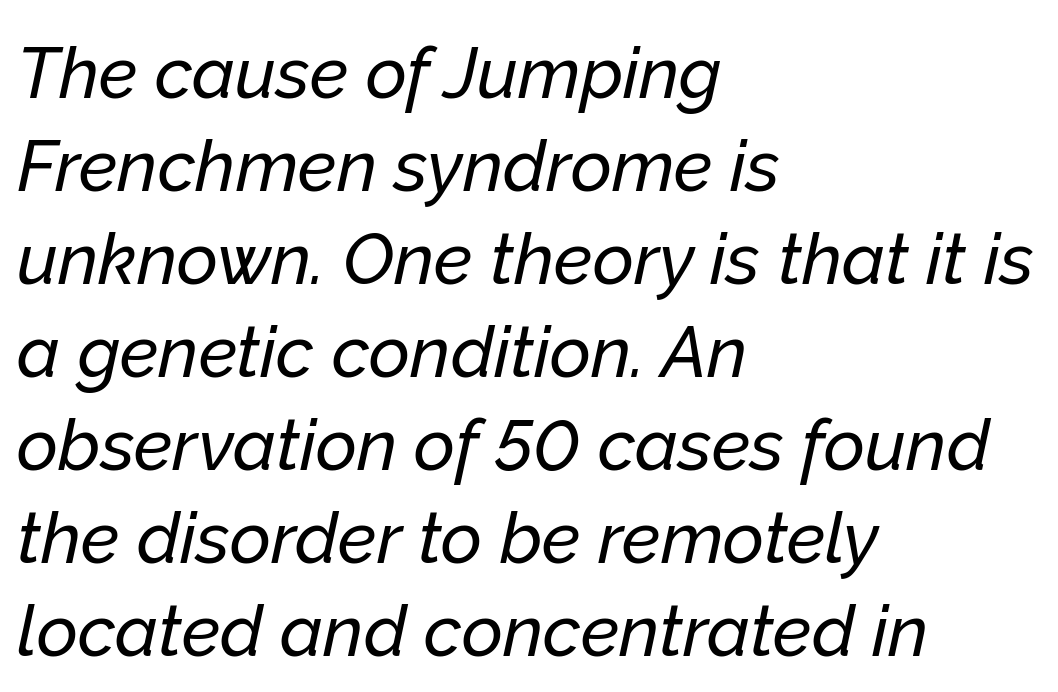
Q: Is the text italic (slanted)? A: Yes, it leans right by about 12 degrees.
Q: Is the text underlined? A: No.
Q: How is the paragraph aligned? A: Left-aligned.
Q: Is the spacing between letters normal or unusually wide? A: Normal.
Q: Is the spacing between lines tight, normal or loose? A: Normal.
Q: Width (condensed, normal, or wide)? A: Normal.
Q: Stroke contrast? A: Low.
Q: x-height? A: Medium.
Q: Monospaced? A: No.
